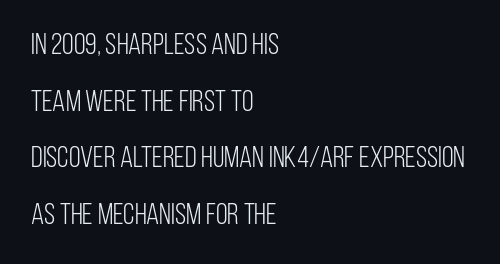
Q: Is the text bold? A: No.
Q: Is the text italic (slanted)? A: No, it is upright.
Q: Is the typeface a serif or a sans-serif typeface? A: Sans-serif.
Q: Is the text underlined? A: No.
Q: How is the paragraph aligned? A: Left-aligned.
Q: Is the spacing between letters normal or unusually wide? A: Normal.
Q: Width (condensed, normal, or wide)? A: Condensed.
Q: Stroke contrast? A: Low.
Q: x-height? A: Large.
Q: Monospaced? A: No.
